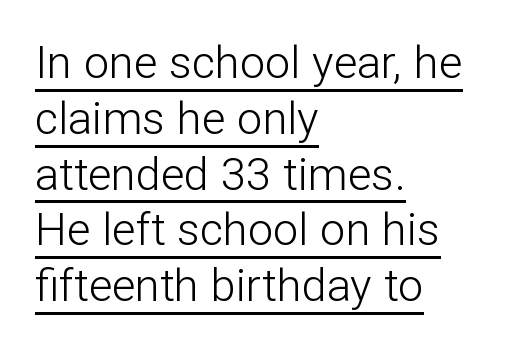
Underlined type. Is the type heavy? It reads as light-to-regular instead. You could call the tracking neutral — neither tight nor loose. Note the varied advance widths — an 'i' is clearly narrower than an 'm'. The lines are quadded left.
